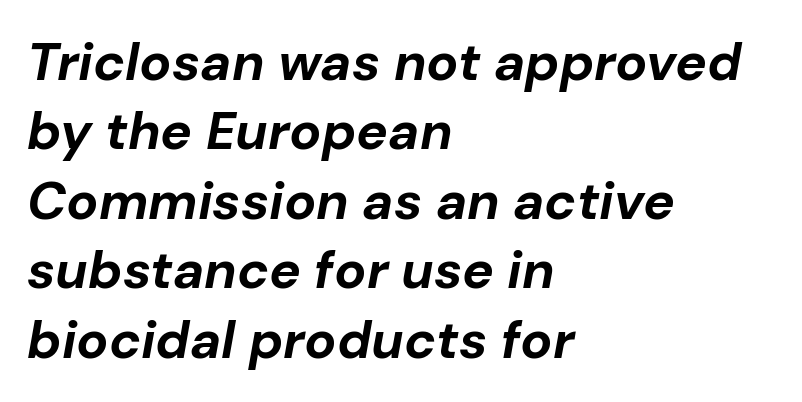
The image shows 53 px bold type, italic (leaning right); set left-aligned, normal line spacing (1.31x), normal letter spacing, not underlined; low stroke contrast and a medium x-height.
